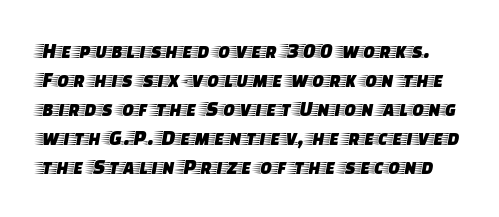
{"underline": "no", "line_spacing": "normal", "line_spacing_ratio": 1.32, "letter_spacing": "normal", "letter_spacing_em": 0.0, "glyph_px": 22}
